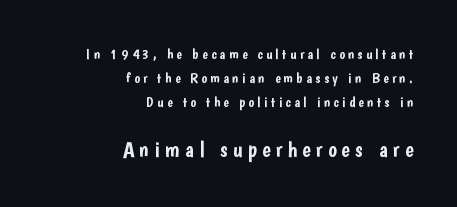
{"italic": "no", "underline": "no", "align": "right", "line_spacing": "normal", "line_spacing_ratio": 1.61, "letter_spacing": "wide", "letter_spacing_em": 0.22, "larger_block": "second", "size_ratio": 1.53, "glyph_px": 23}
